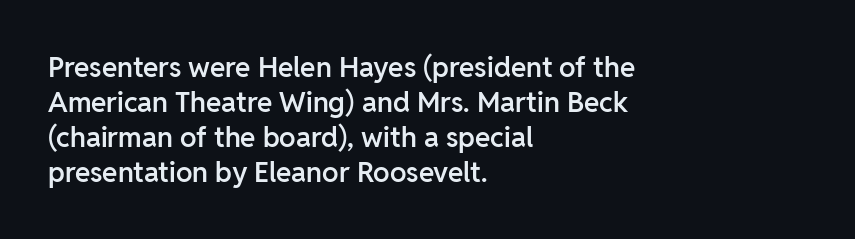
Q: Is the text bold? A: Semi-bold.
Q: Is the text italic (slanted)? A: No, it is upright.
Q: Is the typeface a serif or a sans-serif typeface? A: Sans-serif.
Q: Is the text underlined? A: No.
Q: How is the paragraph aligned? A: Left-aligned.
Q: Is the spacing between letters normal or unusually wide? A: Normal.
Q: Is the spacing between lines tight, normal or loose? A: Normal.
Q: Width (condensed, normal, or wide)? A: Normal.
Q: Stroke contrast? A: Low.
Q: x-height? A: Medium.
Q: Monospaced? A: No.
